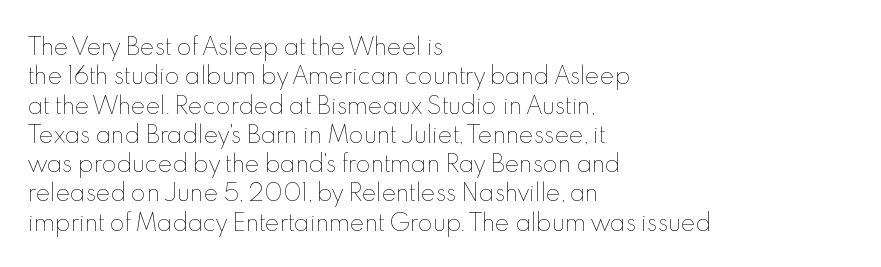
Q: Is the text bold? A: No.
Q: Is the text italic (slanted)? A: No, it is upright.
Q: Is the text underlined? A: No.
Q: How is the paragraph aligned? A: Left-aligned.
Q: Is the spacing between letters normal or unusually wide? A: Normal.
Q: Is the spacing between lines tight, normal or loose? A: Normal.
